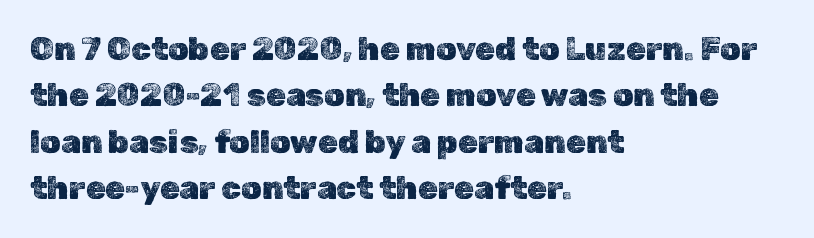
Interline gaps are of average width in this sample. The lines in this sample share a left origin and differ only in where they stop. Words appear dense and cohesive because spacing is normal. Varying glyph widths throughout — classic text-font behaviour. Descenders are the only things crossing below the line. Style check: upright.
